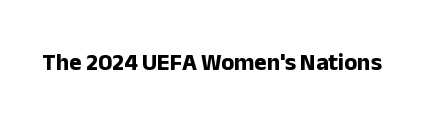
{"italic": "no", "bold": "yes", "underline": "no", "letter_spacing": "normal", "letter_spacing_em": 0.0, "glyph_px": 24}
